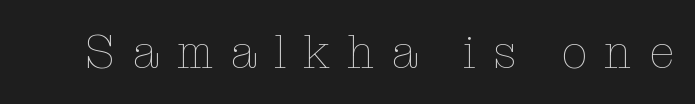
Q: Is the text bold? A: No.
Q: Is the text italic (slanted)? A: No, it is upright.
Q: Is the text underlined? A: No.
Q: Is the spacing between letters normal or unusually wide? A: Unusually wide.
Q: Width (condensed, normal, or wide)? A: Normal.
Q: Stroke contrast? A: Low.
Q: x-height? A: Medium.
Q: Monospaced? A: No.
